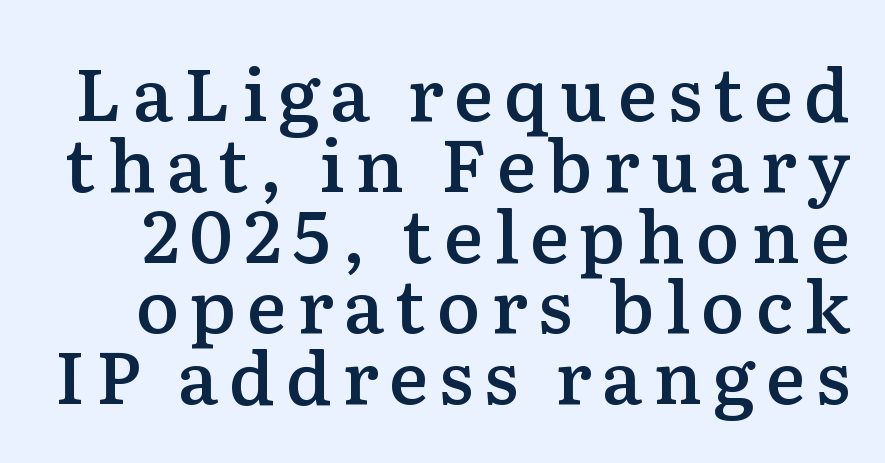
Q: Is the text bold? A: Semi-bold.
Q: Is the text italic (slanted)? A: No, it is upright.
Q: Is the typeface a serif or a sans-serif typeface? A: Serif.
Q: Is the text underlined? A: No.
Q: Is the spacing between lines tight, normal or loose? A: Tight.
Q: Width (condensed, normal, or wide)? A: Normal.
Q: Stroke contrast? A: Low.
Q: x-height? A: Medium.
Q: Monospaced? A: No.
